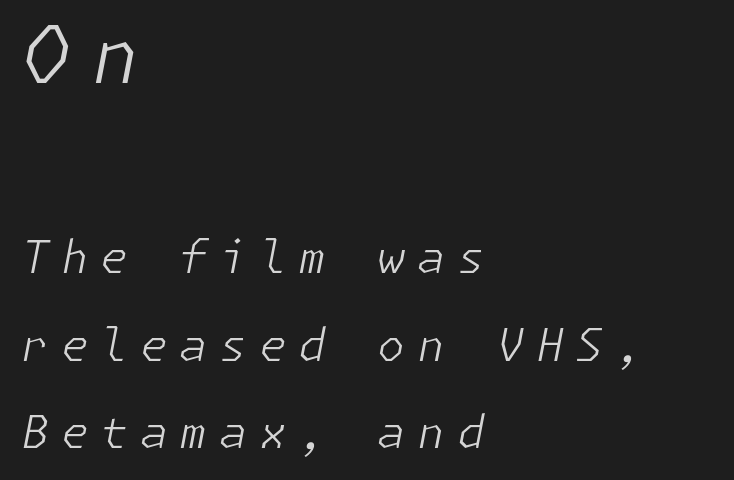
Successive baselines arrive slowly, with a big drop between each. Here the glyphs are tracked loosely, breaking word shapes into spaced letters. Is this a heavy cut? Hardly; it is regular or lighter. Slanted lettering throughout. Here the first block reads like a headline and the second like body copy. Beneath every word, the page is bare.
